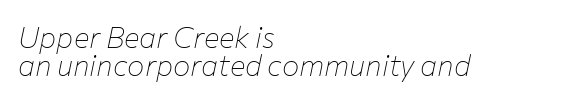
The passage shown is not bold in any degree. Spacing verdict: proportional, widths tailored to each character. You can tell it's italic because the verticals aren't actually vertical. Leading: reduced. In terms of letterspacing, this is plain default setting.
